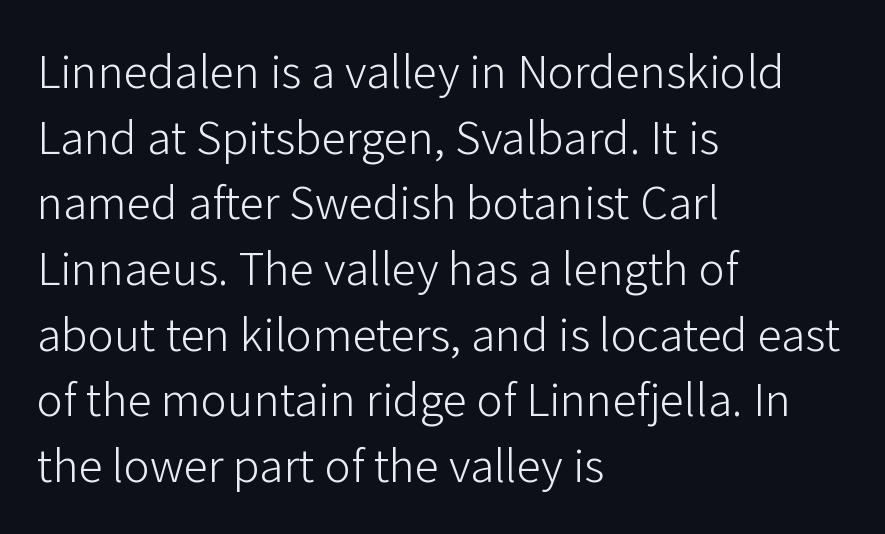
{"serif": "no", "italic": "no", "bold": "no", "weight": "light", "width": "normal", "stroke_contrast": "low", "x_height": "medium", "monospaced": "no", "underline": "no", "align": "left", "line_spacing": "normal", "line_spacing_ratio": 1.34, "letter_spacing": "normal", "letter_spacing_em": 0.0, "glyph_px": 49}
